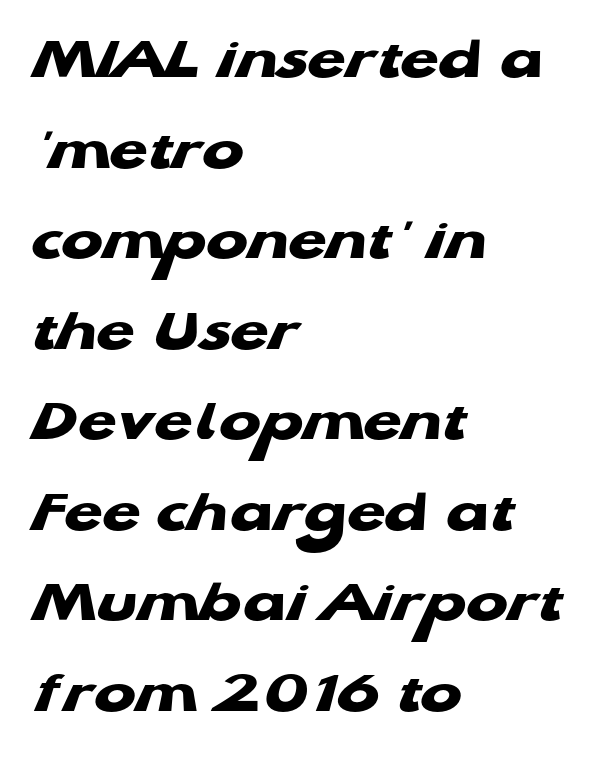
Is this a fixed-width face? No — the glyphs have proportional, varying widths. Grotesque or geometric, the face here clearly has no serifs. Horizontally, the lines are justified to the leading edge only. What stands out about the letter spacing? Nothing — it is the standard amount. Notice how descenders clear the ascenders below comfortably — that's standard leading.
